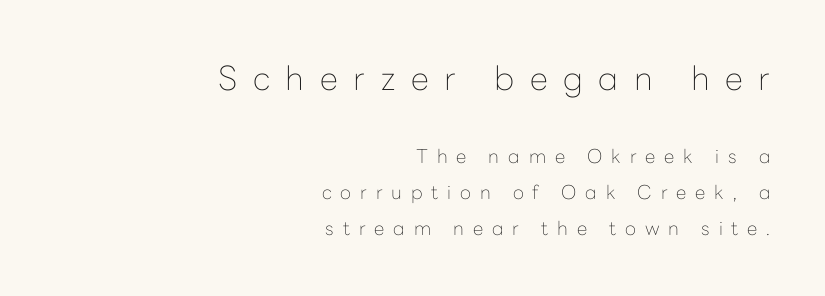
What stands out about the letter spacing? Its width — letters are far apart. Block one is the big one; block two sits smaller underneath. Caption: multi-line text, flush right, ragged left. To sum up the face: it is a sans, with no serifs. The typography opts for an upright posture over an oblique one. The zone under the glyphs is completely vacant.
